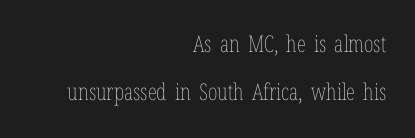
Q: Is the text bold? A: No.
Q: Is the text italic (slanted)? A: No, it is upright.
Q: Is the text underlined? A: No.
Q: How is the paragraph aligned? A: Right-aligned.
Q: Is the spacing between letters normal or unusually wide? A: Normal.
Q: Is the spacing between lines tight, normal or loose? A: Loose.
